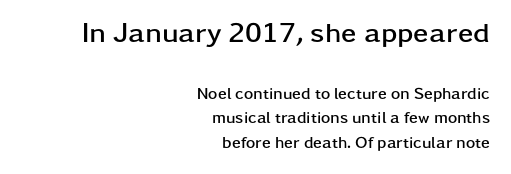
The compositor pushed each line to the right boundary. These lines are rendered in a variable-pitch font. Leading: standard. Stroke thickness is high; the sample reads as a true bold. The gap between lines stays unmarked. Every stem runs plumb, perpendicular to the baseline.
